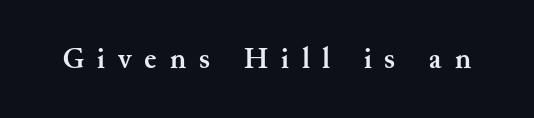
Small tapered or slab feet sit at the stroke ends, so this counts as serif. No italicization has been applied; the sample stays upright. Plain, unruled lines of type. Is the type bold? Yes — the strokes are clearly thick and heavy.
